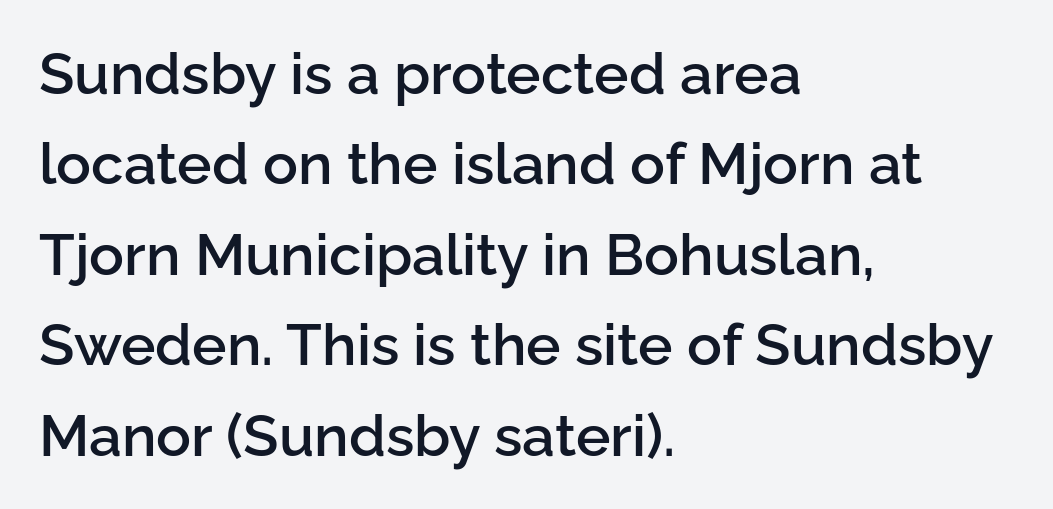
One glance says typical: line gaps are just what's usual. Serifs: no, the terminals of the letterforms are clean. Just letters on the line, the space beneath them empty. A student would call this left alignment; a typographer would say flush left, rag right. Typesetter's note: demi weight, one step under bold.
